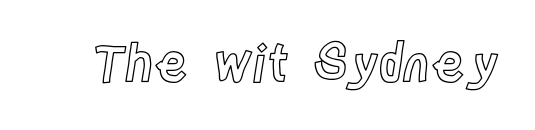
The image shows 51 px condensed type; set normal letter spacing, not underlined; a large x-height.
